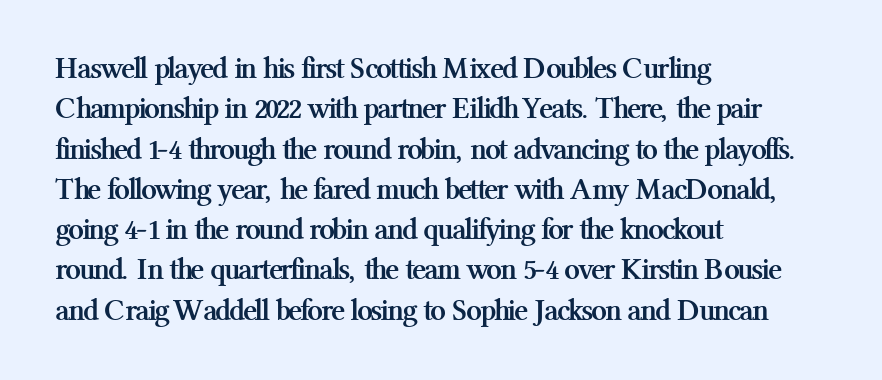
The image shows 31 px semibold serif type, upright; set left-aligned, normal line spacing (1.3x), normal letter spacing, not underlined; medium stroke contrast and a medium x-height.
